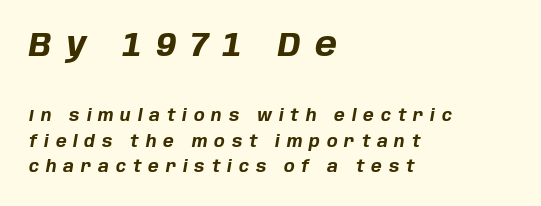
{"italic": "yes", "lean": "right", "slant_degrees": 10, "bold": "yes", "weight": "bold", "width": "normal", "stroke_contrast": "low", "x_height": "large", "monospaced": "no", "underline": "no", "align": "left", "line_spacing": "normal", "line_spacing_ratio": 1.6, "letter_spacing": "wide", "letter_spacing_em": 0.43, "larger_block": "first", "size_ratio": 2.06, "glyph_px": 33}
